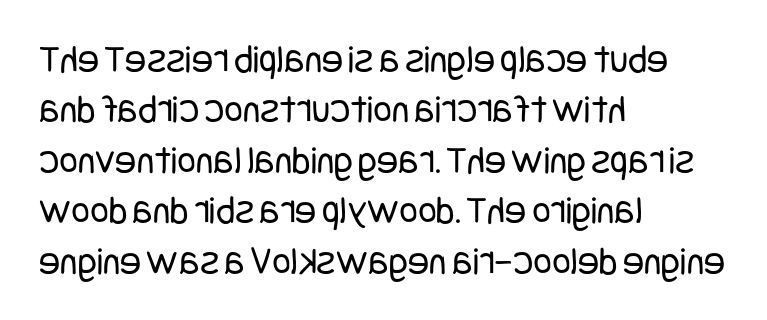
{"serif": "no", "italic": "no", "bold": "no", "weight": "regular", "width": "condensed", "stroke_contrast": "low", "x_height": "large", "underline": "no", "align": "left", "line_spacing": "normal", "line_spacing_ratio": 1.26, "letter_spacing": "normal", "letter_spacing_em": 0.0, "glyph_px": 40}
